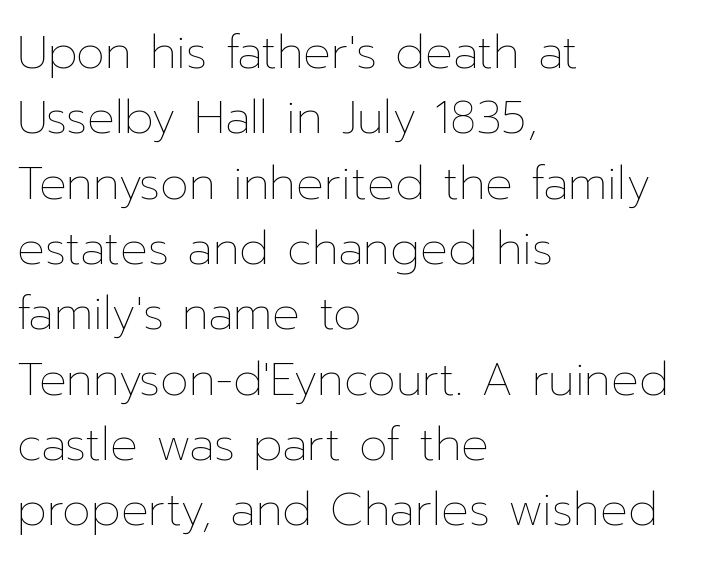
The image shows 46 px thin type, upright; set left-aligned, normal line spacing (1.42x), normal letter spacing, not underlined; low stroke contrast and a medium x-height.
